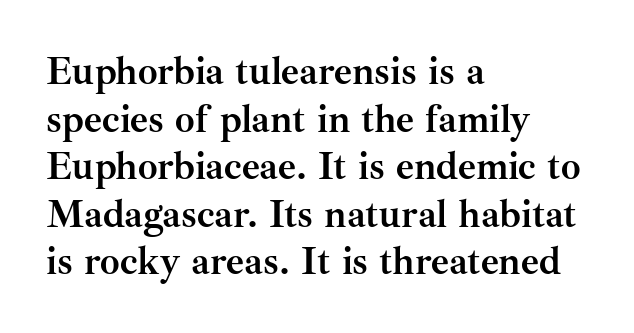
When letters stand straight like this, we call the style roman or upright. Check where the strokes stop: tiny serifs finish them off. Varying glyph widths throughout — classic text-font behaviour. Plain, unruled lines of type. The typesetter chose a ragged-right arrangement here.
